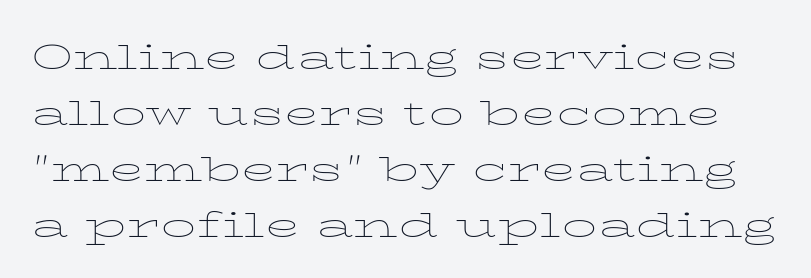
Q: Is the text bold? A: No.
Q: Is the text italic (slanted)? A: No, it is upright.
Q: Is the text underlined? A: No.
Q: Is the spacing between letters normal or unusually wide? A: Normal.
Q: Width (condensed, normal, or wide)? A: Wide.
Q: Stroke contrast? A: Low.
Q: x-height? A: Medium.
Q: Monospaced? A: No.
